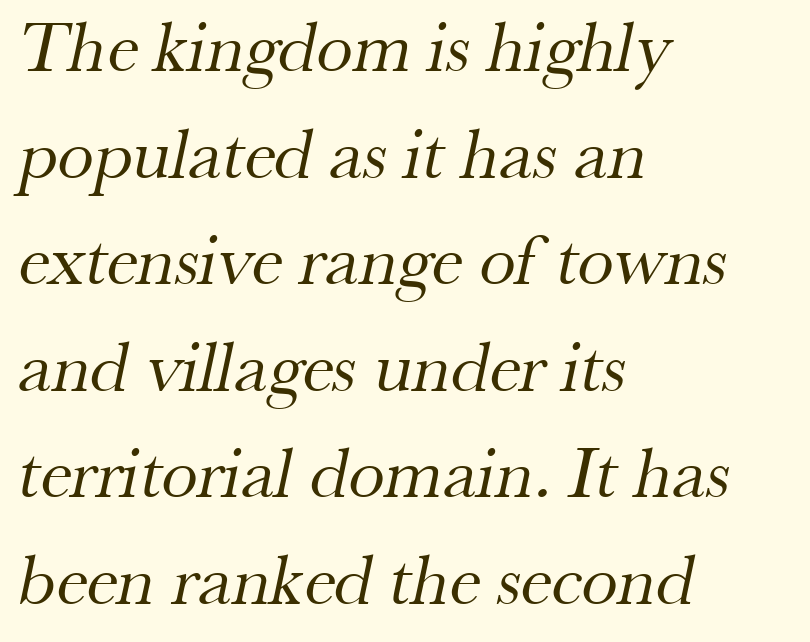
Visually the block forms a straight wall on the left and a jagged coastline on the right. Line spacing here is normal. You could call the tracking neutral — neither tight nor loose. Looks like regular typesetting: each glyph gets only the width it needs. Stems and bowls with no extra thickness — not bold. Does the type have serifs? Yes, each stem ends in a small foot.
